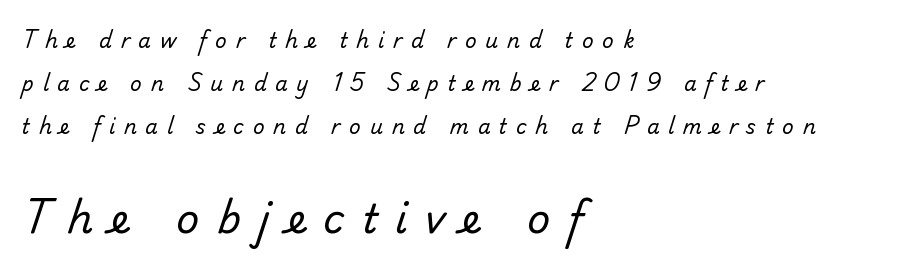
{"serif": "no", "bold": "no", "weight": "regular", "width": "normal", "stroke_contrast": "low", "x_height": "small", "monospaced": "no", "underline": "no", "align": "left", "line_spacing": "loose", "line_spacing_ratio": 2.14, "letter_spacing": "wide", "letter_spacing_em": 0.44, "larger_block": "second", "size_ratio": 2.0, "glyph_px": 40}
